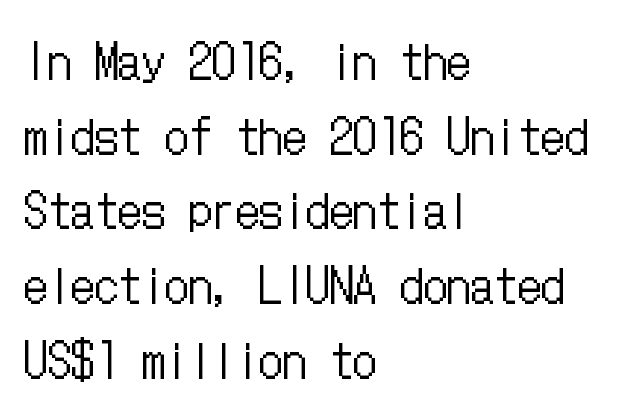
The passage is arranged the way most books set body copy — flush left. The tracking reads as untouched default to a designer's eye. The designer left line spacing at the default. Italic: no, the glyphs are upright roman. Bold? No — there's no thickening of the strokes. Honestly, there is no underline to notice here at all.
